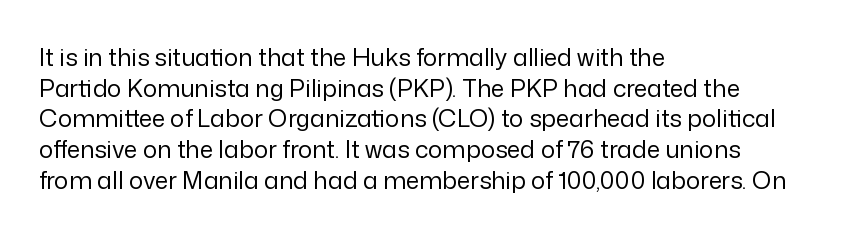
Is the type heavy? It reads as light-to-regular instead. Leftover space on each line is placed entirely after the last word. Characters follow at the spacing the type designer built in. The passage shown stacks its lines at a standard gap.
